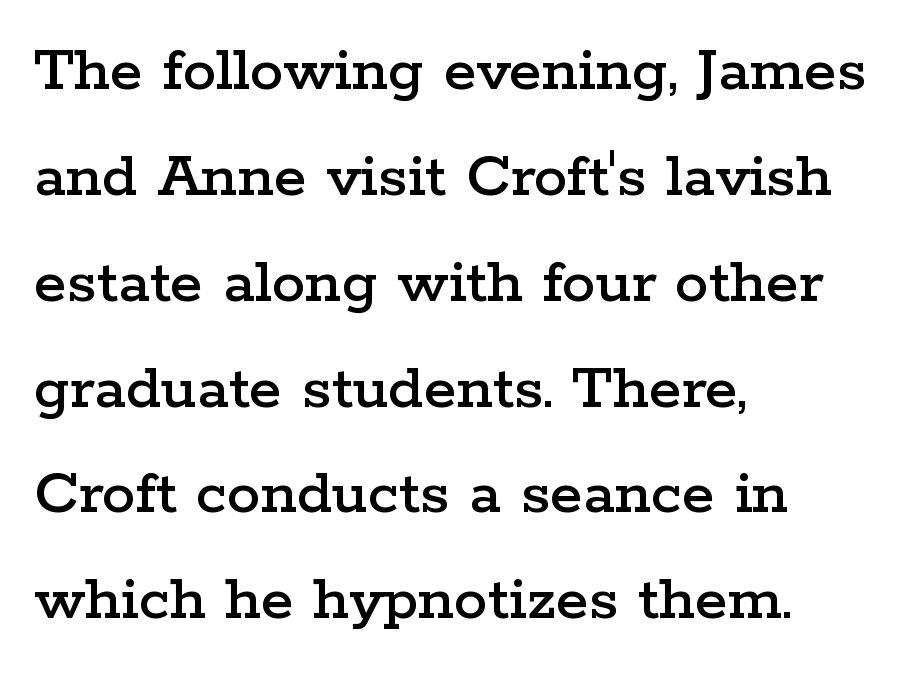
The image shows 67 px wide serif type, upright; set left-aligned, normal line spacing (1.58x), normal letter spacing, not underlined; low stroke contrast and a medium x-height.
